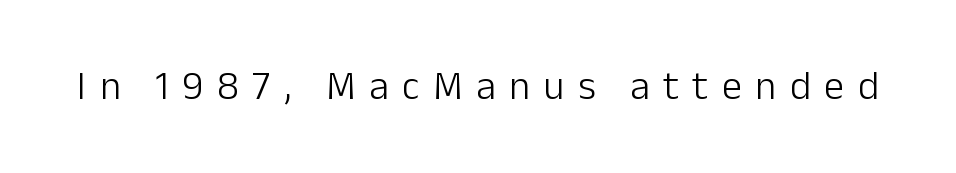
{"serif": "no", "italic": "no", "bold": "no", "weight": "light", "width": "normal", "stroke_contrast": "low", "x_height": "medium", "monospaced": "no", "underline": "no", "letter_spacing": "wide", "letter_spacing_em": 0.34, "glyph_px": 40}
